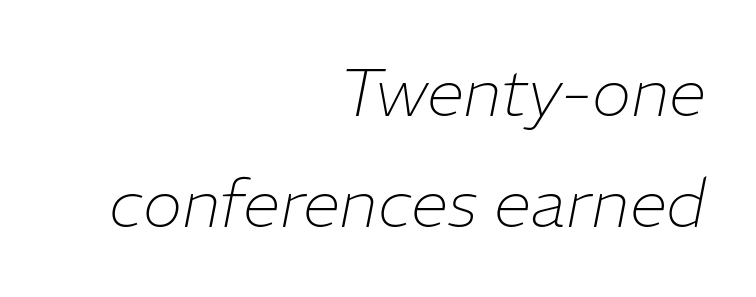
The zone under the glyphs is completely vacant. What stands out about the letter spacing? Nothing — it is the standard amount. Vertical stems look standard width or narrower in stroke. Quick note: italic. The rendering uses a moderate line-height, typical for paragraphs. Reading down the block, your eye finds every line finishing at a fixed right position.
